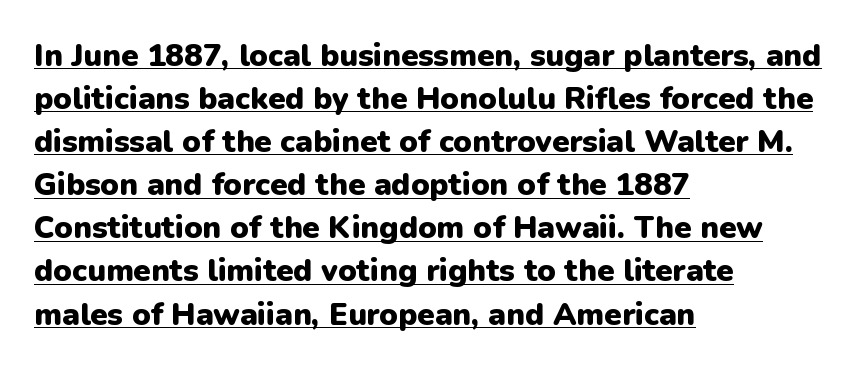
The image shows 31 px heavy sans-serif type, upright; set left-aligned, normal line spacing (1.39x), normal letter spacing, underlined; low stroke contrast and a medium x-height.
